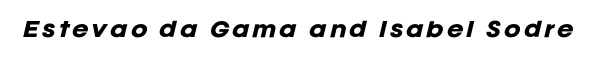
These lines were composed using italics. The strokes are fattened all the way to bold. A clean baseline with only descenders dipping below it.
